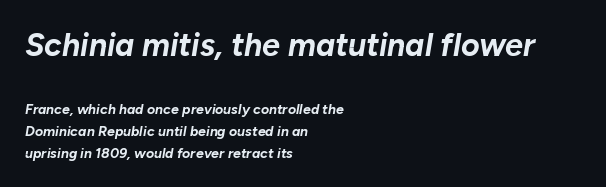
Q: Is the text bold? A: Yes.
Q: Is the text italic (slanted)? A: Yes, it leans right by about 10 degrees.
Q: Is the text underlined? A: No.
Q: How is the paragraph aligned? A: Left-aligned.
Q: Is the spacing between letters normal or unusually wide? A: Normal.
Q: Is the spacing between lines tight, normal or loose? A: Normal.
Q: Which block of text is set in a larger size, the first (top) or the second (bottom)? A: The first (top) one.
Q: Width (condensed, normal, or wide)? A: Normal.
Q: Stroke contrast? A: Low.
Q: x-height? A: Medium.
Q: Monospaced? A: No.
